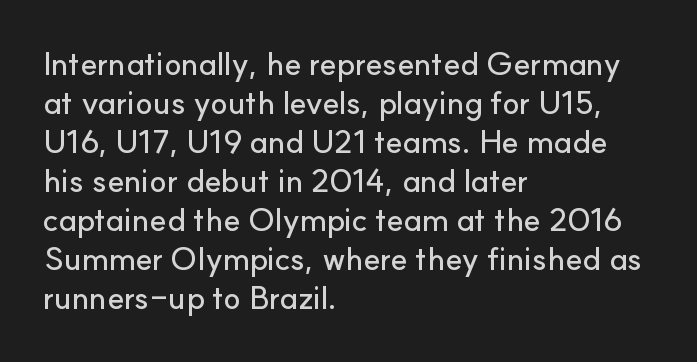
{"serif": "no", "italic": "no", "width": "normal", "stroke_contrast": "low", "x_height": "small", "monospaced": "no", "underline": "no", "align": "left", "line_spacing_ratio": 1.22, "letter_spacing": "normal", "letter_spacing_em": 0.0, "glyph_px": 32}
